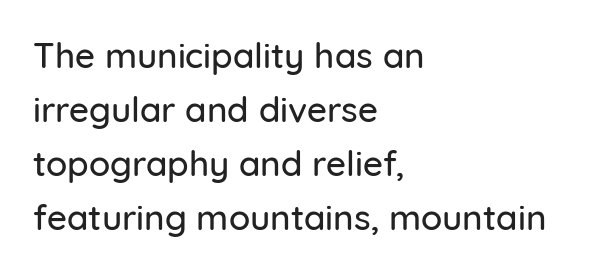
Compared with typical paragraphs, the rows here are spaced about the same. Beneath every word, the page is bare. I'd call this a sans setting — the letters go barefoot. In terms of posture, this sample is upright. Varying glyph widths throughout — classic text-font behaviour.
